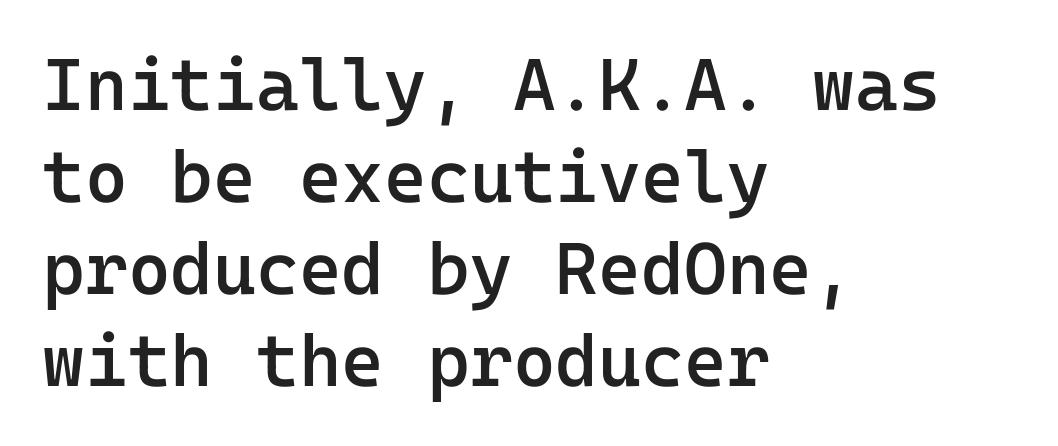
The characters display no serif detailing; their extremities are plain. Monospaced: the letters line up in strict vertical columns. Anything drawn beneath the words? Only blank space. Leading: standard. Stroke thickness is moderately raised; the sample reads as semibold.
